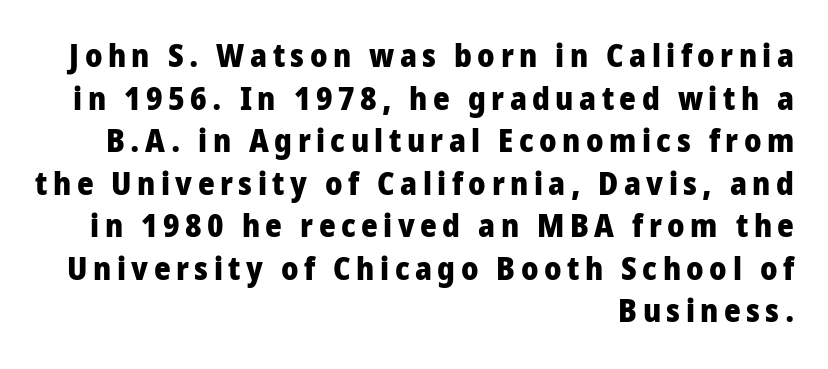
{"serif": "no", "italic": "no", "bold": "yes", "weight": "heavy", "width": "condensed", "stroke_contrast": "low", "x_height": "large", "monospaced": "no", "underline": "no", "align": "right", "line_spacing": "normal", "line_spacing_ratio": 1.33, "glyph_px": 32}
